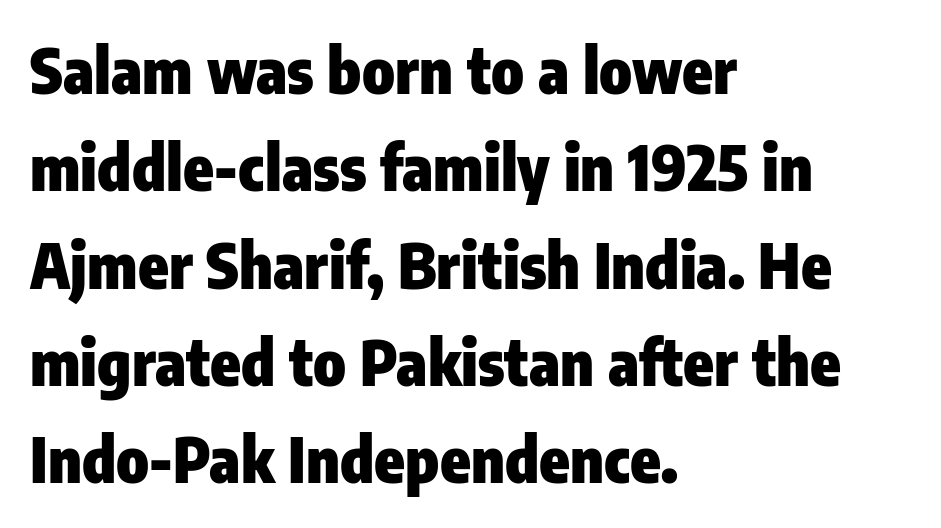
The image shows 62 px heavy, condensed sans-serif type, upright; set left-aligned, normal line spacing (1.57x), normal letter spacing, not underlined; low stroke contrast and a medium x-height.
